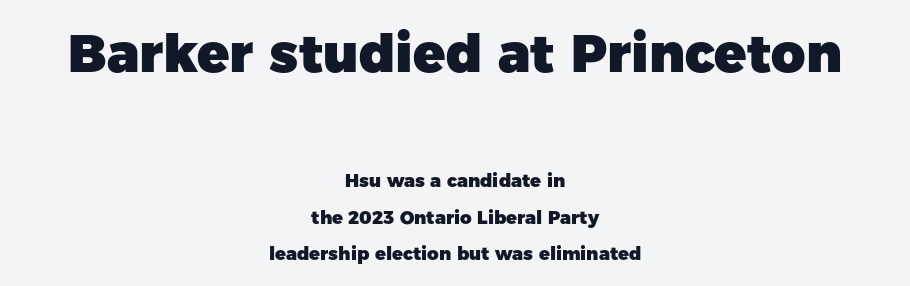
The compositor balanced each line on the midline. Nope, no serifs anywhere on these letters. Has an underline been added? It has not. Reading down the column, the eye jumps a long way to each next line. The tracking reads as untouched default to a designer's eye.
